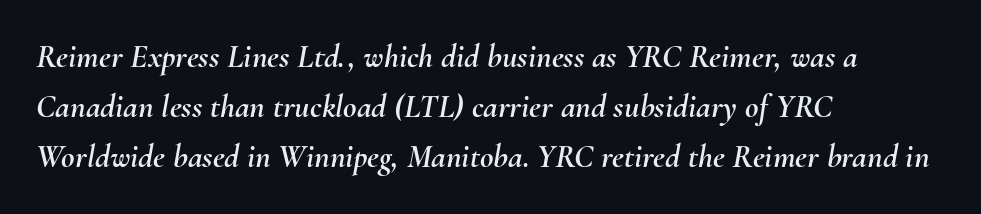
{"italic": "yes", "lean": "right", "slant_degrees": 10, "width": "normal", "stroke_contrast": "medium", "x_height": "small", "monospaced": "no", "underline": "no", "align": "left", "line_spacing": "normal", "line_spacing_ratio": 1.52, "letter_spacing": "normal", "letter_spacing_em": 0.0, "glyph_px": 33}
